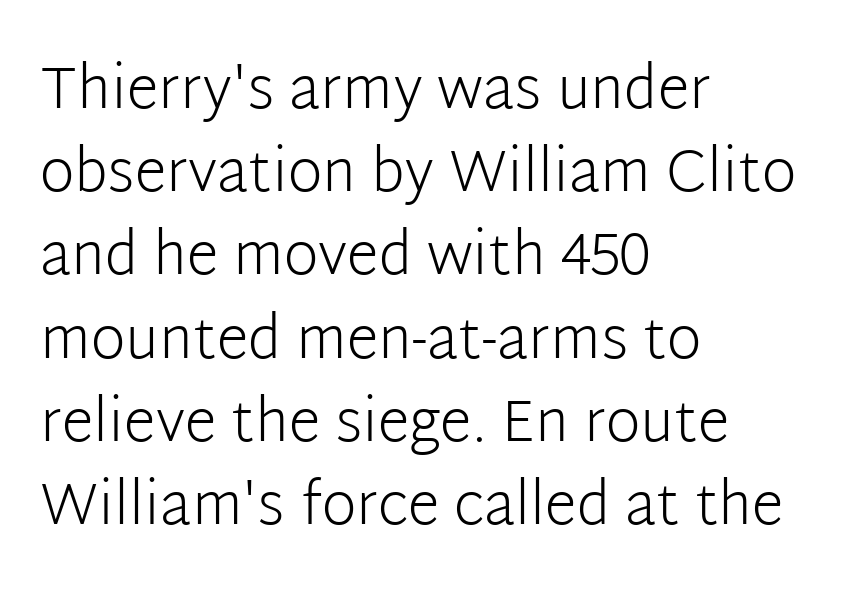
{"serif": "no", "italic": "no", "bold": "no", "weight": "light", "width": "normal", "stroke_contrast": "low", "x_height": "medium", "monospaced": "no", "underline": "no", "align": "left", "line_spacing": "normal", "line_spacing_ratio": 1.41, "letter_spacing": "normal", "letter_spacing_em": 0.0, "glyph_px": 59}
